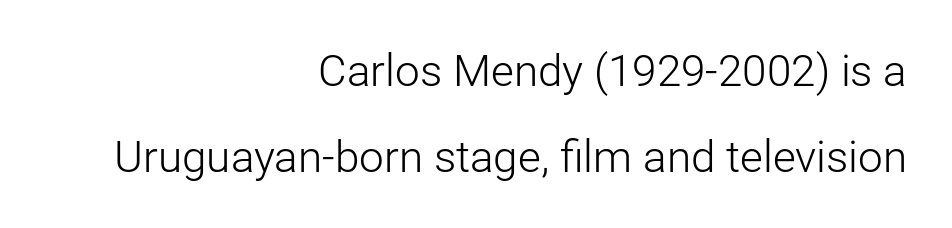
The image shows 44 px light sans-serif type, upright; set right-aligned, loose line spacing (1.95x), normal letter spacing, not underlined; low stroke contrast and a medium x-height.
